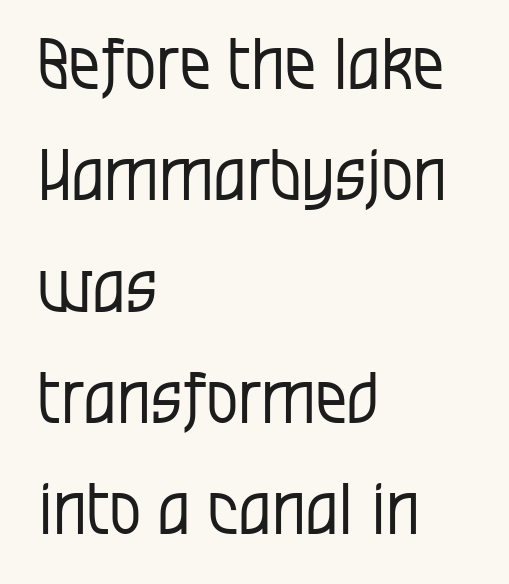
{"serif": "no", "italic": "no", "bold": "no", "weight": "regular", "width": "condensed", "stroke_contrast": "low", "x_height": "large", "monospaced": "no", "underline": "no", "align": "left", "line_spacing": "normal", "line_spacing_ratio": 1.59, "letter_spacing": "normal", "letter_spacing_em": 0.0, "glyph_px": 70}
